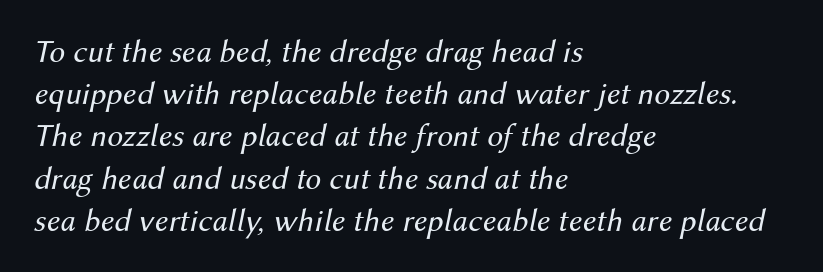
The passage shown leans; its letterforms are oblique. The rag falls on the right side of this text block. How are the letters spaced? Ordinarily, with no added tracking. A typesetter would call this leading conventional body-copy spacing. A quiet, ordinary-to-light weight characterises the typeface.
